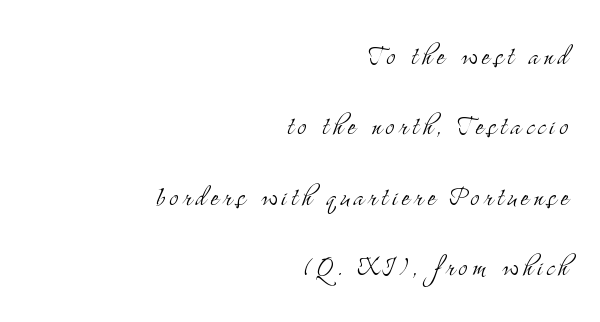
Successive baselines arrive slowly, with a big drop between each. The typeface chosen for these lines features serifs. The strokes are not fattened; the text isn't bold.
